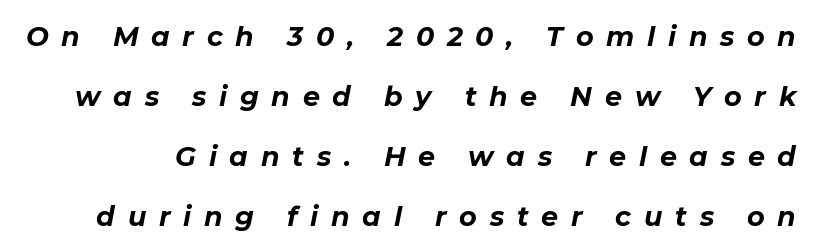
Q: Is the text bold? A: Yes.
Q: Is the text italic (slanted)? A: Yes, it leans right by about 11 degrees.
Q: Is the text underlined? A: No.
Q: Is the spacing between letters normal or unusually wide? A: Unusually wide.
Q: Is the spacing between lines tight, normal or loose? A: Loose.
